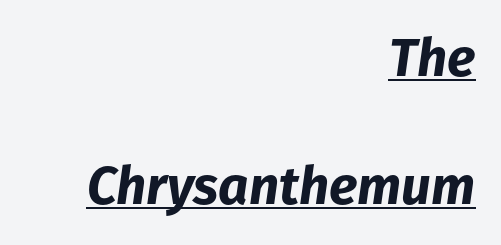
The whole block is typeset with a tilt. Looks like regular typesetting: each glyph gets only the width it needs. Check the space under the baseline: a stroke is drawn there. How heavy is the stroke? Heavy — this is a bold. Short note: letters normally spaced.
